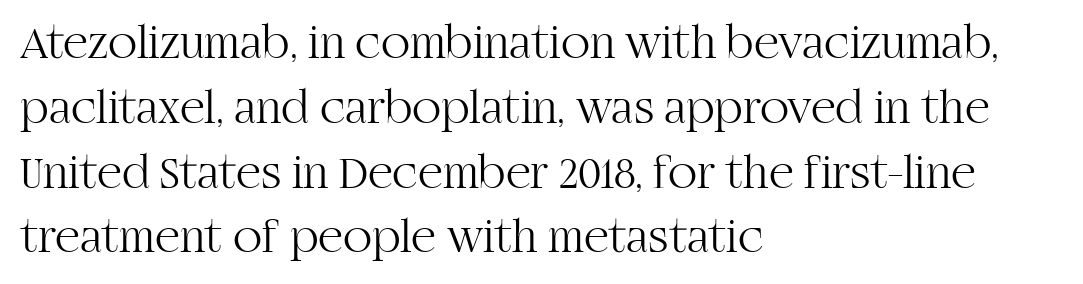
{"serif": "yes", "italic": "no", "bold": "no", "weight": "light", "width": "normal", "stroke_contrast": "high", "x_height": "large", "monospaced": "no", "underline": "no", "align": "left", "line_spacing": "normal", "line_spacing_ratio": 1.35, "letter_spacing": "normal", "letter_spacing_em": 0.0, "glyph_px": 48}
